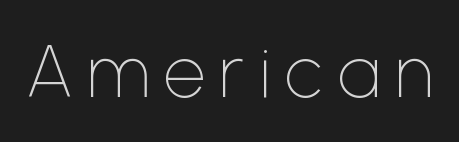
{"serif": "no", "italic": "no", "bold": "no", "weight": "thin", "width": "normal", "stroke_contrast": "low", "x_height": "medium", "monospaced": "no", "underline": "no", "glyph_px": 74}
